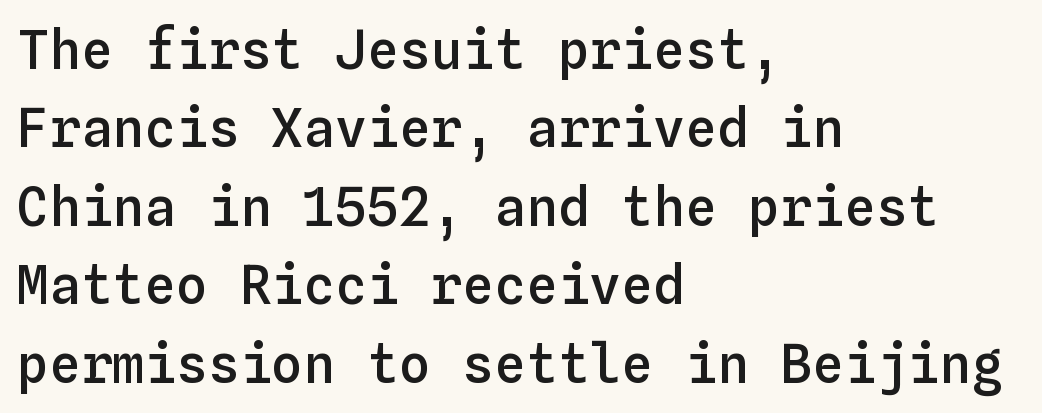
Q: Is the text bold? A: Semi-bold.
Q: Is the text italic (slanted)? A: No, it is upright.
Q: Is the text underlined? A: No.
Q: How is the paragraph aligned? A: Left-aligned.
Q: Is the spacing between letters normal or unusually wide? A: Normal.
Q: Is the spacing between lines tight, normal or loose? A: Normal.
Q: Width (condensed, normal, or wide)? A: Normal.
Q: Stroke contrast? A: Low.
Q: x-height? A: Medium.
Q: Monospaced? A: Yes.
